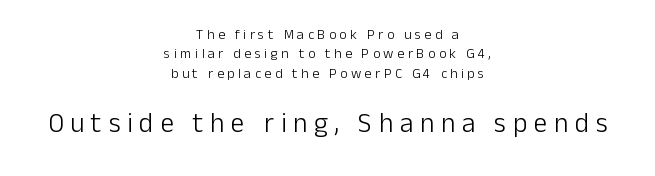
The image shows 27 px text type, upright; set centered, normal line spacing (1.38x), unusually wide letter spacing (+0.25 em), not underlined; the second (bottom) block is 1.93x larger.
